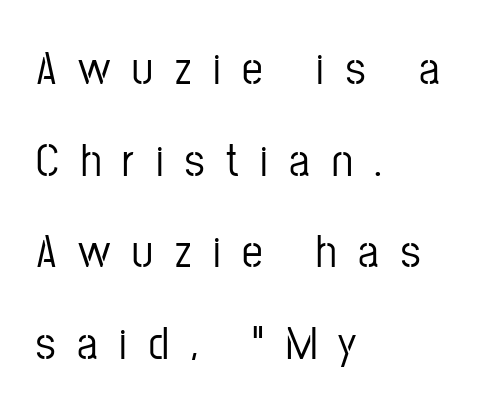
{"serif": "no", "italic": "no", "width": "condensed", "stroke_contrast": "low", "x_height": "medium", "monospaced": "no", "underline": "no", "align": "left", "line_spacing": "loose", "line_spacing_ratio": 1.99, "letter_spacing": "wide", "letter_spacing_em": 0.47, "glyph_px": 46}
